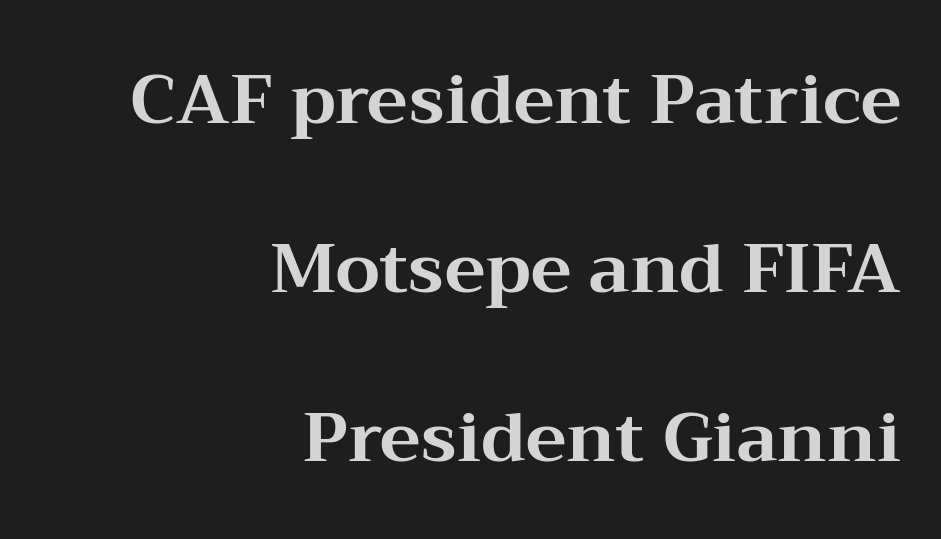
Q: Is the text bold? A: Yes.
Q: Is the text italic (slanted)? A: No, it is upright.
Q: Is the typeface a serif or a sans-serif typeface? A: Serif.
Q: Is the text underlined? A: No.
Q: How is the paragraph aligned? A: Right-aligned.
Q: Is the spacing between letters normal or unusually wide? A: Normal.
Q: Is the spacing between lines tight, normal or loose? A: Loose.
Q: Width (condensed, normal, or wide)? A: Wide.
Q: Stroke contrast? A: Medium.
Q: x-height? A: Medium.
Q: Monospaced? A: No.
